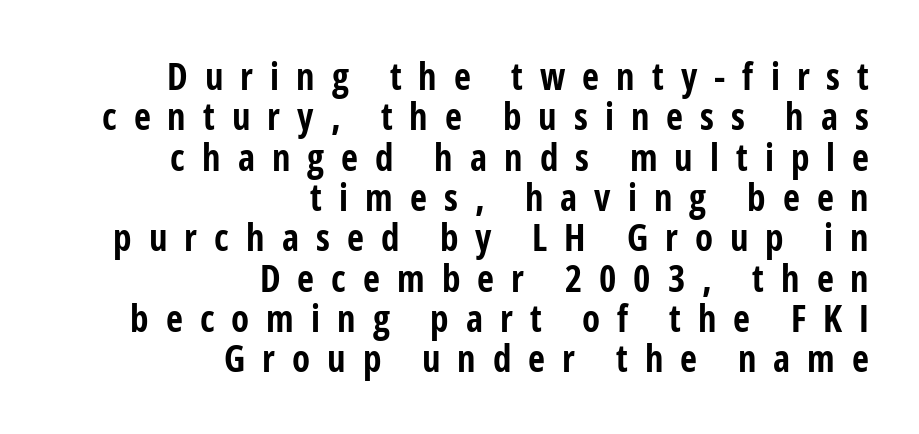
The image shows 37 px bold, condensed sans-serif type, upright; set right-aligned, tight line spacing (1.09x), unusually wide letter spacing (+0.46 em), not underlined; low stroke contrast and a medium x-height.
